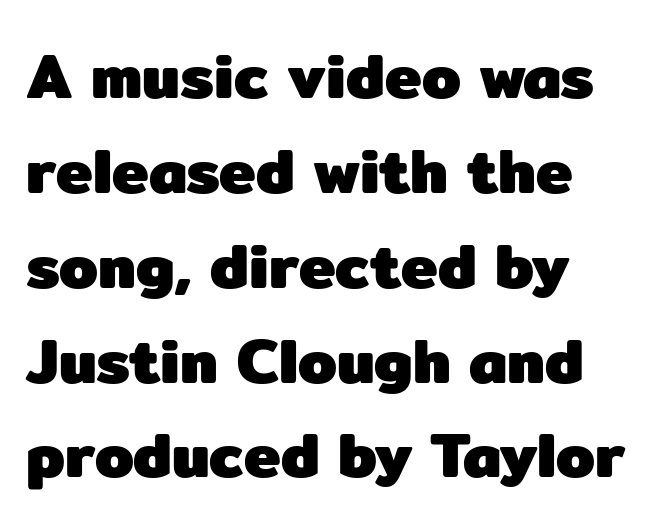
The passage shown stacks its lines at a standard gap. Is the block centered? No — it sits flush against the left margin. Posture: upright roman. Its strokes are broad and dark, the hallmark of bold type. Typographically, this falls in the sans-serif category. Letter spacing: default.
